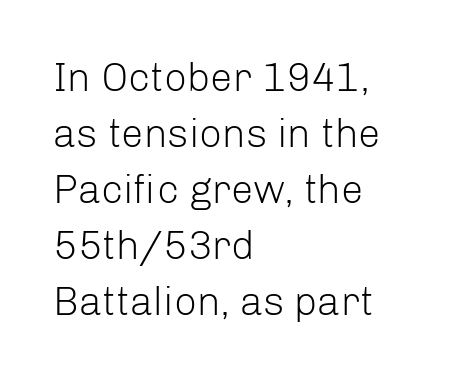
{"serif": "no", "italic": "no", "bold": "no", "weight": "light", "width": "normal", "stroke_contrast": "low", "x_height": "medium", "monospaced": "no", "underline": "no", "align": "left", "line_spacing": "normal", "line_spacing_ratio": 1.4, "letter_spacing": "normal", "letter_spacing_em": 0.0, "glyph_px": 40}
